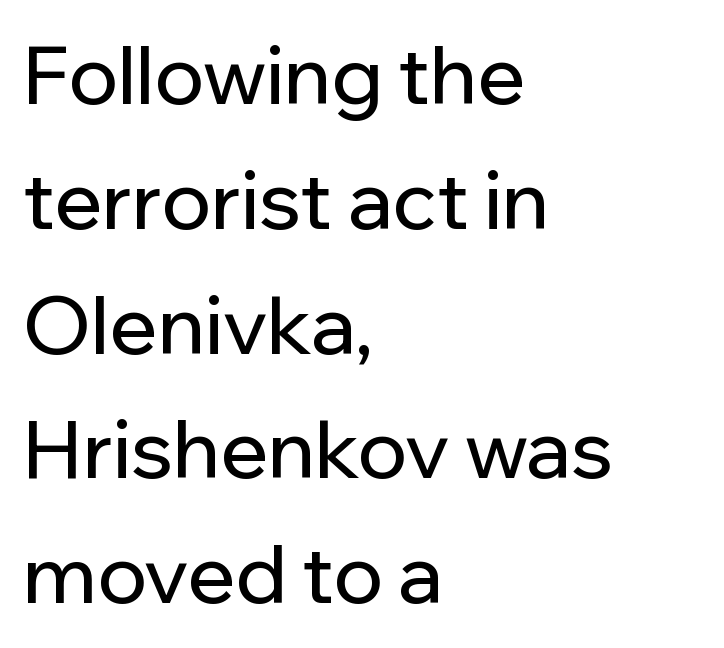
{"serif": "no", "italic": "no", "width": "normal", "stroke_contrast": "low", "x_height": "medium", "monospaced": "no", "underline": "no", "align": "left", "line_spacing": "normal", "line_spacing_ratio": 1.56, "letter_spacing": "normal", "letter_spacing_em": 0.0, "glyph_px": 80}
